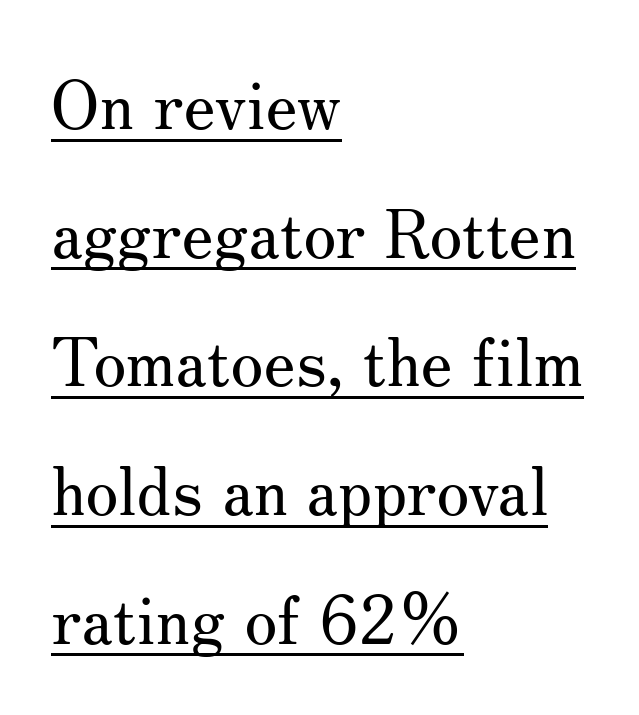
Q: Is the text bold? A: No.
Q: Is the text italic (slanted)? A: No, it is upright.
Q: Is the typeface a serif or a sans-serif typeface? A: Serif.
Q: Is the text underlined? A: Yes.
Q: How is the paragraph aligned? A: Left-aligned.
Q: Is the spacing between letters normal or unusually wide? A: Normal.
Q: Is the spacing between lines tight, normal or loose? A: Loose.
Q: Width (condensed, normal, or wide)? A: Normal.
Q: Stroke contrast? A: Medium.
Q: x-height? A: Small.
Q: Monospaced? A: No.
